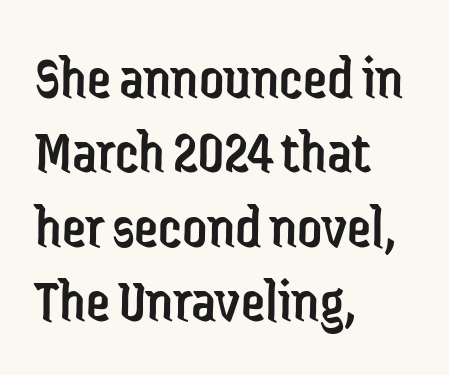
No heavy texture on the line: the type isn't bold. In terms of letterform style, serifs are entirely absent. Tall strokes in this sample are plumb rather than angled. Words appear dense and cohesive because spacing is normal.
